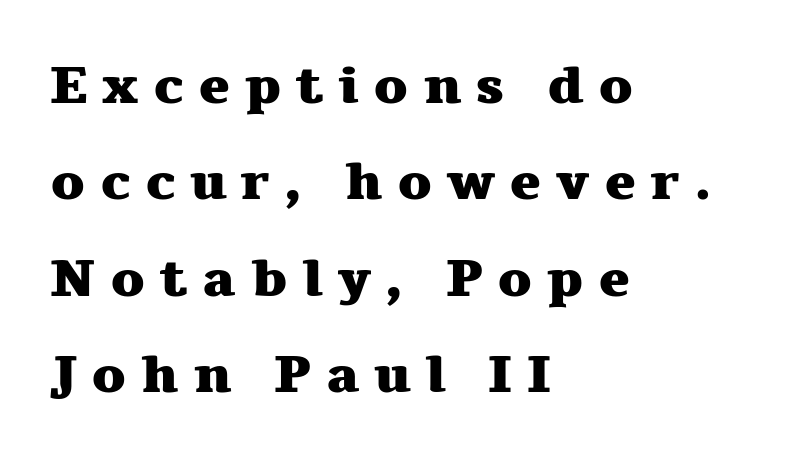
These words are printed bold, with thick strokes throughout. What stands out about the letter spacing? Its width — letters are far apart. The baseline area is clear. The font's upright variant was chosen for this text.
